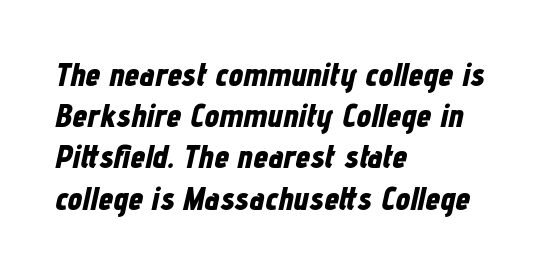
{"italic": "yes", "lean": "right", "slant_degrees": 12, "bold": "yes", "weight": "bold", "width": "condensed", "stroke_contrast": "low", "x_height": "medium", "monospaced": "no", "underline": "no", "align": "left", "line_spacing": "normal", "line_spacing_ratio": 1.25, "letter_spacing": "normal", "letter_spacing_em": 0.0, "glyph_px": 33}
